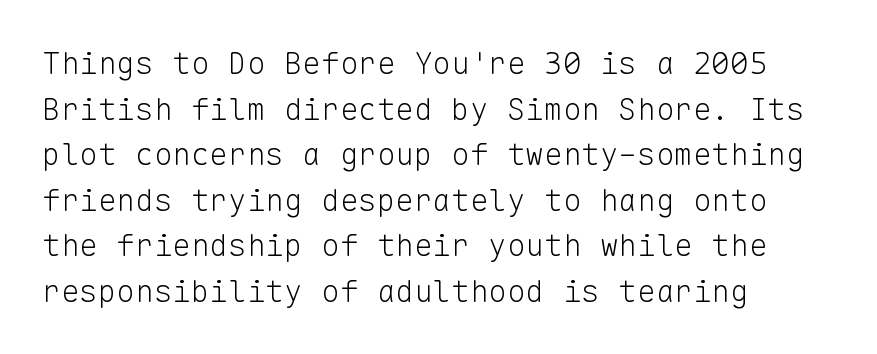
The image shows 31 px light sans-serif type, upright, monospaced; set left-aligned, normal line spacing (1.47x), normal letter spacing, not underlined; low stroke contrast and a medium x-height.
